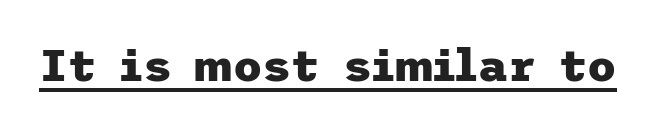
Nope, not italic — everything's standing straight. The type family on display is of the sans-serif kind. The glyphs are accompanied by a horizontal stroke just below them. Thick stems and heavy bowls — unmistakably bold. Nobody touched the tracking dial on this one.
